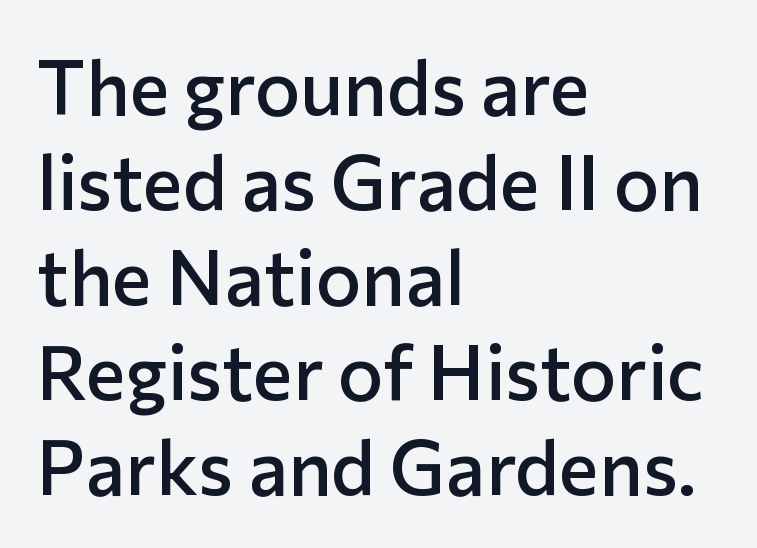
Q: Is the text bold? A: Semi-bold.
Q: Is the text italic (slanted)? A: No, it is upright.
Q: Is the typeface a serif or a sans-serif typeface? A: Sans-serif.
Q: Is the text underlined? A: No.
Q: How is the paragraph aligned? A: Left-aligned.
Q: Is the spacing between letters normal or unusually wide? A: Normal.
Q: Is the spacing between lines tight, normal or loose? A: Normal.
Q: Width (condensed, normal, or wide)? A: Normal.
Q: Stroke contrast? A: Low.
Q: x-height? A: Medium.
Q: Monospaced? A: No.
